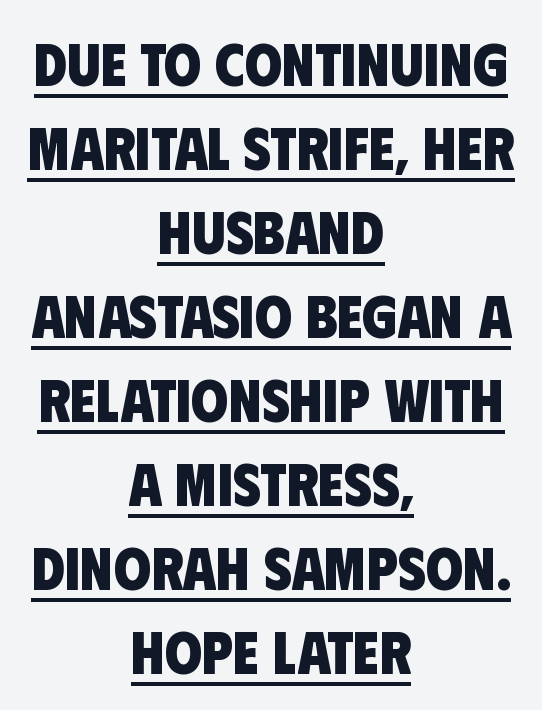
The image shows 60 px heavy, condensed sans-serif type; set centered, normal line spacing (1.4x), normal letter spacing, underlined; low stroke contrast and a large x-height.
